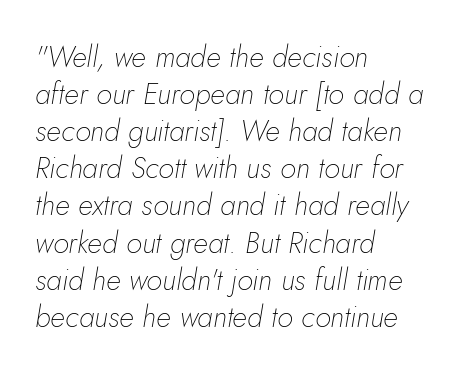
The image shows 29 px thin type, italic (leaning right); set left-aligned, normal line spacing (1.28x), normal letter spacing, not underlined; low stroke contrast and a small x-height.
